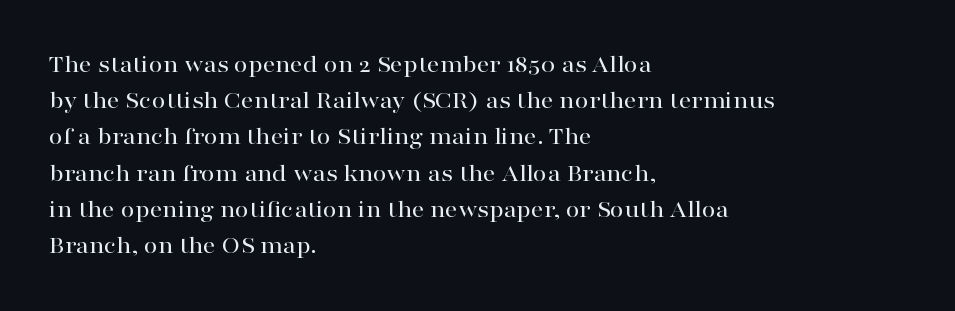
{"italic": "no", "underline": "no", "align": "left", "line_spacing": "normal", "line_spacing_ratio": 1.45, "letter_spacing": "normal", "letter_spacing_em": 0.0, "glyph_px": 25}
